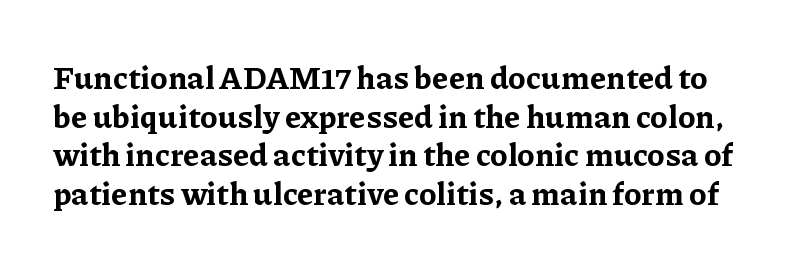
{"serif": "yes", "italic": "no", "bold": "yes", "weight": "bold", "width": "normal", "stroke_contrast": "low", "x_height": "medium", "monospaced": "no", "underline": "no", "line_spacing_ratio": 1.21, "letter_spacing": "normal", "letter_spacing_em": 0.0, "glyph_px": 32}
